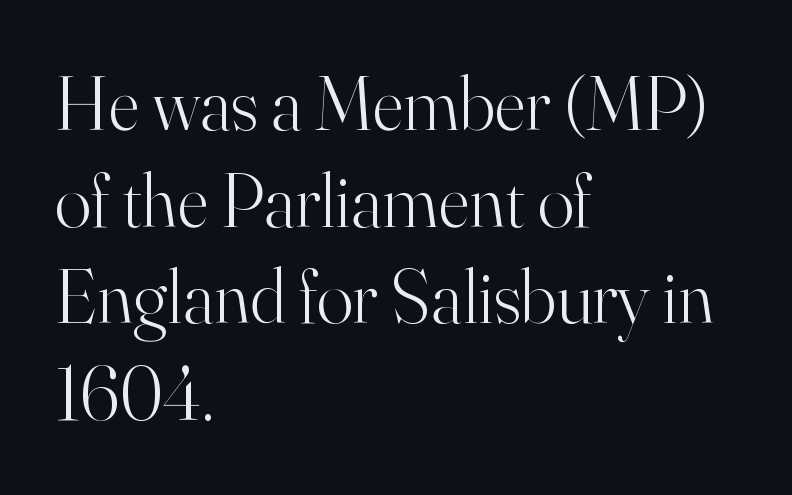
The image shows 76 px light serif type, upright; set left-aligned, normal line spacing (1.27x), normal letter spacing, not underlined; high stroke contrast and a small x-height.
